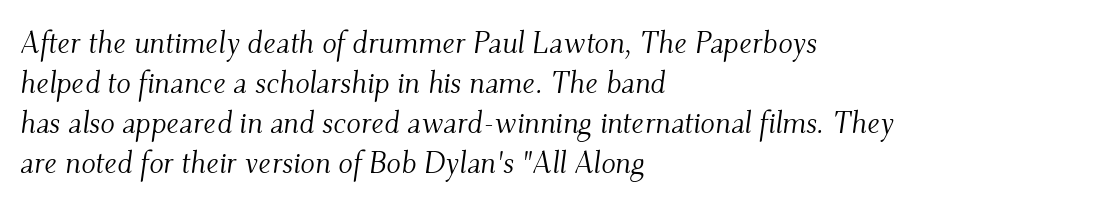
Q: Is the text bold? A: No.
Q: Is the text italic (slanted)? A: Yes, it leans right by about 9 degrees.
Q: Is the typeface a serif or a sans-serif typeface? A: Serif.
Q: Is the text underlined? A: No.
Q: How is the paragraph aligned? A: Left-aligned.
Q: Is the spacing between letters normal or unusually wide? A: Normal.
Q: Is the spacing between lines tight, normal or loose? A: Normal.
Q: Width (condensed, normal, or wide)? A: Normal.
Q: Stroke contrast? A: Medium.
Q: x-height? A: Small.
Q: Monospaced? A: No.
